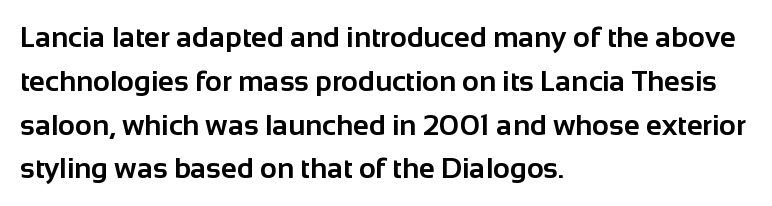
The face used here is a sans, in the tradition of grotesques and geometrics. The compositor pushed each line to the left boundary. A full-strength bold gives these letters their thick strokes. The gap between lines stays unmarked. There is no visible air inserted between adjacent glyphs. The face used here is proportionally spaced, like ordinary book or web type.
